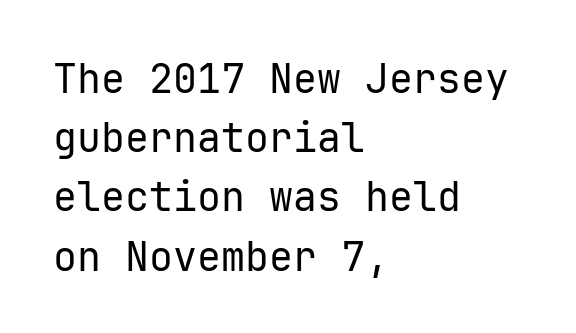
Q: Is the text bold? A: No.
Q: Is the text italic (slanted)? A: No, it is upright.
Q: Is the typeface a serif or a sans-serif typeface? A: Sans-serif.
Q: Is the text underlined? A: No.
Q: How is the paragraph aligned? A: Left-aligned.
Q: Is the spacing between letters normal or unusually wide? A: Normal.
Q: Is the spacing between lines tight, normal or loose? A: Normal.
Q: Width (condensed, normal, or wide)? A: Normal.
Q: Stroke contrast? A: Low.
Q: x-height? A: Medium.
Q: Monospaced? A: Yes.
